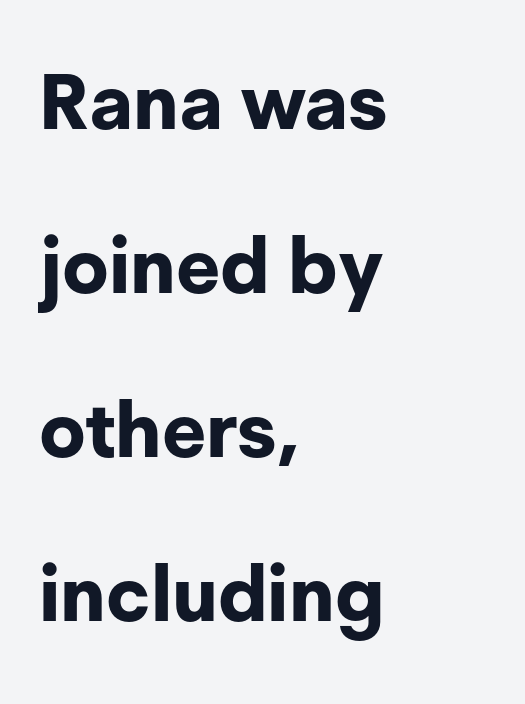
Chunky letters — that's bold for sure. These lines stand farther apart than default settings would place them. The passage shown is not underscored anywhere. In terms of posture, this sample is upright.
